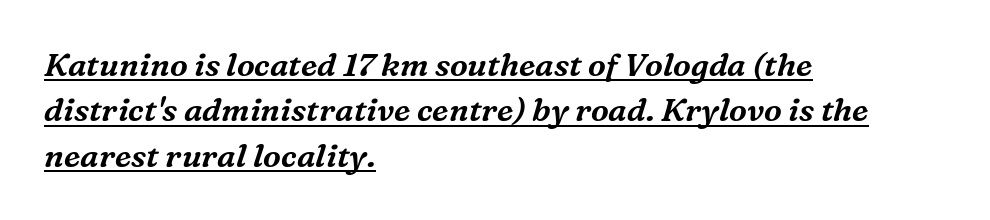
How are the letters spaced? Ordinarily, with no added tracking. The designer left line spacing at the default. Decoration check: the copy is underlined. Italic? Definitely — the glyphs are oblique. These lines are set flush left with a ragged right edge.
